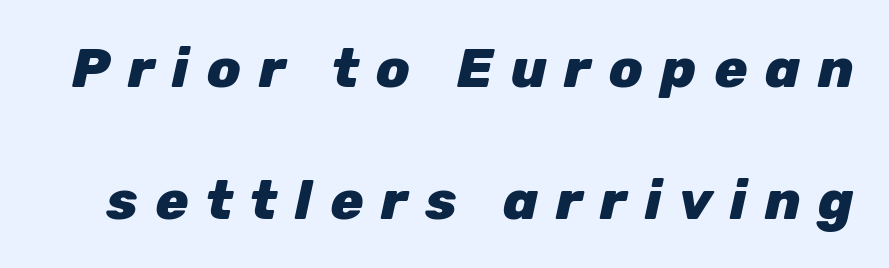
The image shows 55 px heavy type, italic (leaning right); set loose line spacing (2.4x), unusually wide letter spacing (+0.32 em), not underlined; low stroke contrast and a medium x-height.
